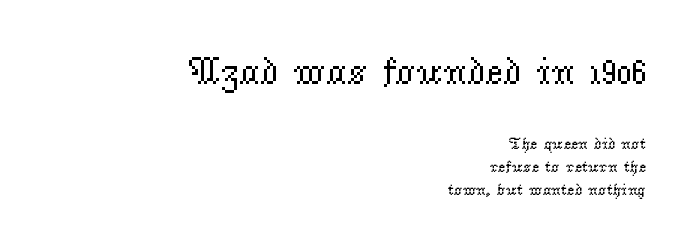
The image shows 39 px regular-weight serif type, upright; set right-aligned, normal line spacing (1.45x), normal letter spacing, not underlined; the first (top) block is 2.44x larger; low stroke contrast and a small x-height.
